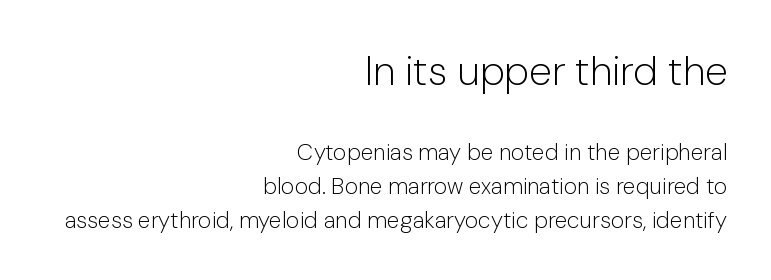
The image shows 41 px light sans-serif type, upright; set right-aligned, normal line spacing (1.47x), normal letter spacing, not underlined; the first (top) block is 1.78x larger; low stroke contrast and a medium x-height.
